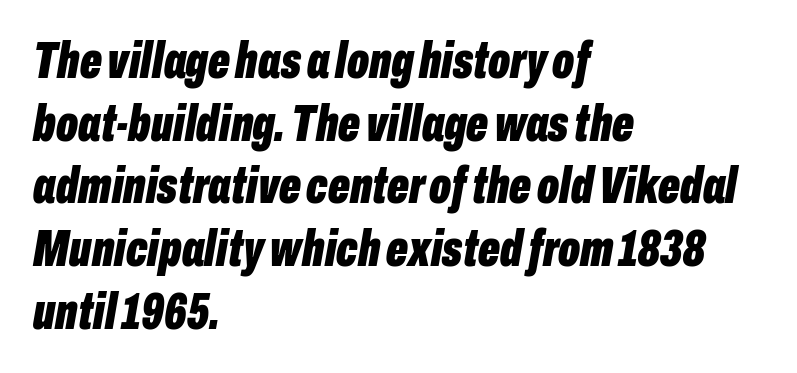
Q: Is the text bold? A: Yes.
Q: Is the text italic (slanted)? A: Yes, it leans right by about 10 degrees.
Q: Is the text underlined? A: No.
Q: How is the paragraph aligned? A: Left-aligned.
Q: Is the spacing between letters normal or unusually wide? A: Normal.
Q: Width (condensed, normal, or wide)? A: Condensed.
Q: Stroke contrast? A: Low.
Q: x-height? A: Medium.
Q: Monospaced? A: No.
